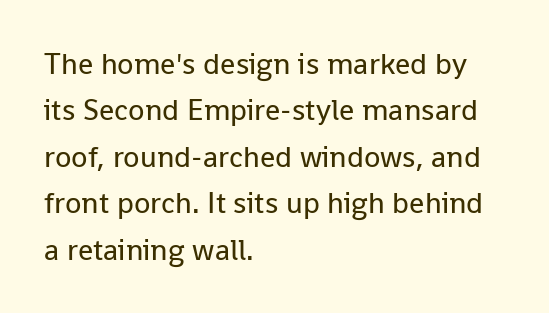
Q: Is the text bold? A: No.
Q: Is the text italic (slanted)? A: No, it is upright.
Q: Is the typeface a serif or a sans-serif typeface? A: Sans-serif.
Q: Is the text underlined? A: No.
Q: How is the paragraph aligned? A: Left-aligned.
Q: Is the spacing between letters normal or unusually wide? A: Normal.
Q: Is the spacing between lines tight, normal or loose? A: Normal.
Q: Width (condensed, normal, or wide)? A: Normal.
Q: Stroke contrast? A: Low.
Q: x-height? A: Medium.
Q: Monospaced? A: No.
